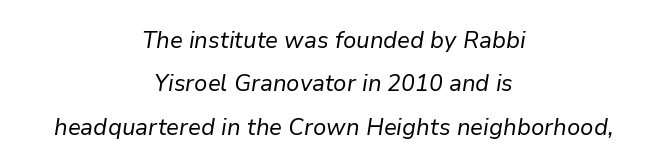
The image shows 23 px text type, italic (leaning right); set centered, line spacing 1.89x, normal letter spacing, not underlined.
